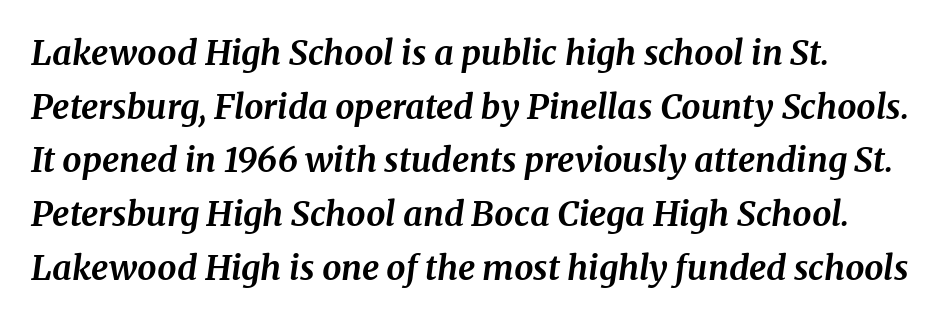
The image shows 34 px bold serif type, italic (leaning right); set normal line spacing (1.58x), normal letter spacing, not underlined; medium stroke contrast and a medium x-height.
